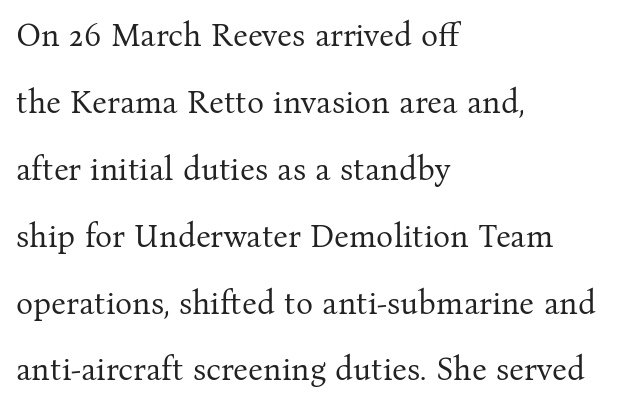
Q: Is the text bold? A: No.
Q: Is the text italic (slanted)? A: No, it is upright.
Q: Is the typeface a serif or a sans-serif typeface? A: Serif.
Q: Is the text underlined? A: No.
Q: How is the paragraph aligned? A: Left-aligned.
Q: Is the spacing between letters normal or unusually wide? A: Normal.
Q: Is the spacing between lines tight, normal or loose? A: Loose.
Q: Width (condensed, normal, or wide)? A: Normal.
Q: Stroke contrast? A: Medium.
Q: x-height? A: Medium.
Q: Monospaced? A: No.
